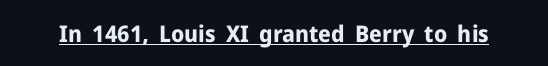
The image shows 23 px bold type, upright; set normal letter spacing, underlined.
